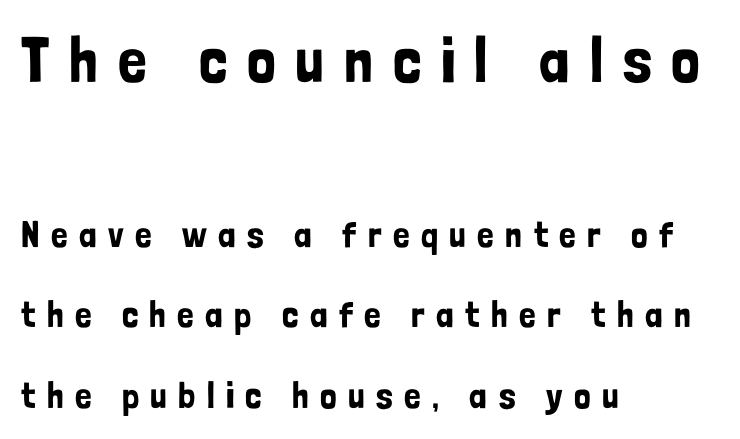
Every character sits straight up, as roman type does. Proportional: the letters do not fall into vertical columns. The emphasis by scale lands on block number one, above. Someone cranked the tracking dial way up on this one.
